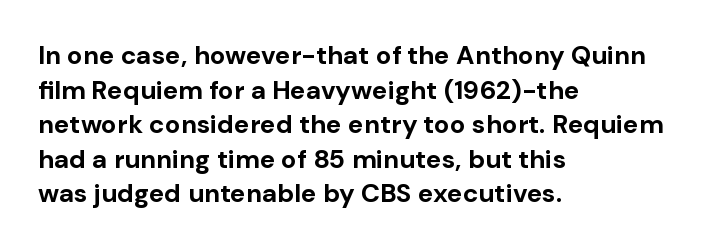
Do the letters lean? They stand straight. Standard letterfit; no display-style spreading of the glyphs. The strip under each line holds only bare page. The rendering anchors every line to the left-hand side. The glyphs have the mass of a bold cut. Quick note: interline space is typical.
